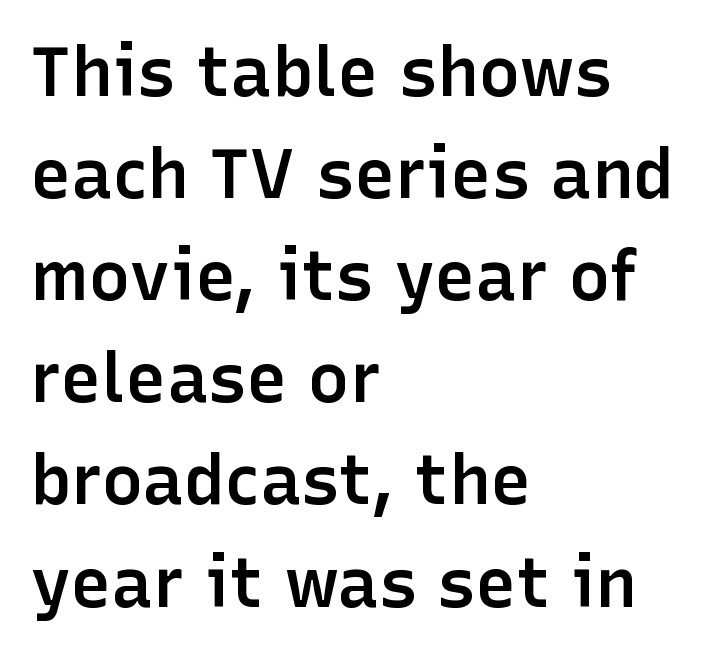
Do the characters align in a grid? No, the font is proportional. The strokes are fattened partway — semibold, not bold. When letters stand straight like this, we call the style roman or upright. Just letters on the line, the space beneath them empty. Nothing unusual about the tracking: characters are spaced as the font intends.
